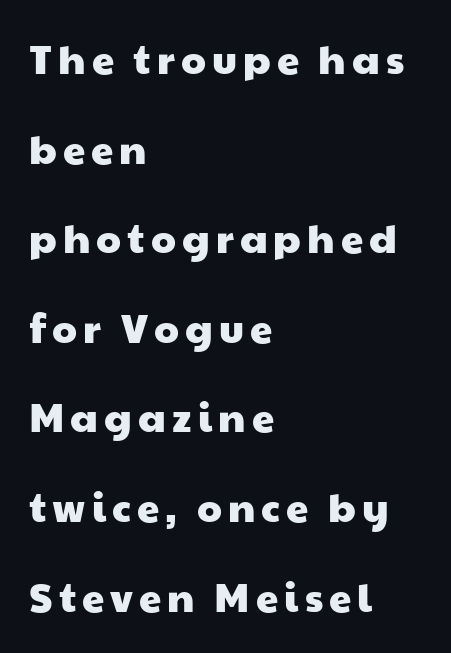
The image shows 40 px wide sans-serif type; set left-aligned, loose line spacing (2.24x), not underlined; low stroke contrast and a medium x-height.
